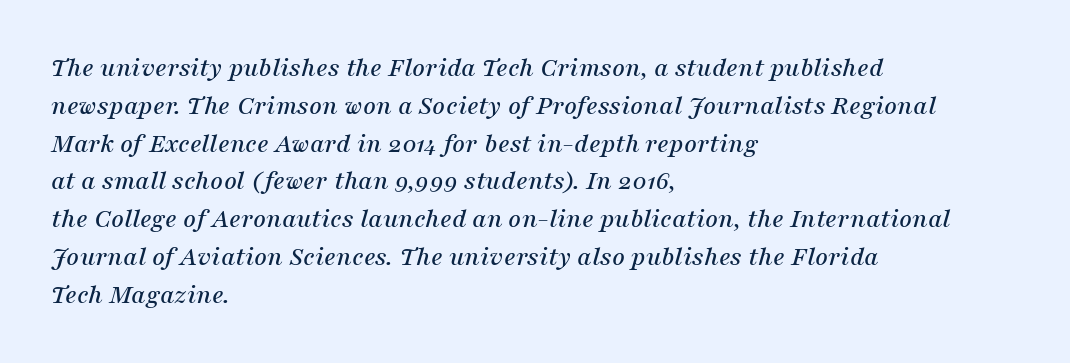
Q: Is the text italic (slanted)? A: Yes, it leans right by about 16 degrees.
Q: Is the typeface a serif or a sans-serif typeface? A: Serif.
Q: Is the text underlined? A: No.
Q: How is the paragraph aligned? A: Left-aligned.
Q: Is the spacing between letters normal or unusually wide? A: Normal.
Q: Is the spacing between lines tight, normal or loose? A: Normal.
Q: Width (condensed, normal, or wide)? A: Normal.
Q: Stroke contrast? A: Medium.
Q: x-height? A: Medium.
Q: Monospaced? A: No.
